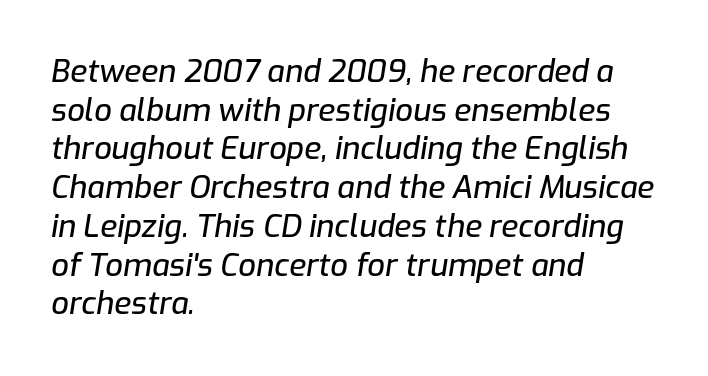
{"italic": "yes", "lean": "right", "slant_degrees": 9, "width": "normal", "stroke_contrast": "low", "x_height": "medium", "monospaced": "no", "underline": "no", "align": "left", "line_spacing": "normal", "line_spacing_ratio": 1.25, "letter_spacing": "normal", "letter_spacing_em": 0.0, "glyph_px": 31}
